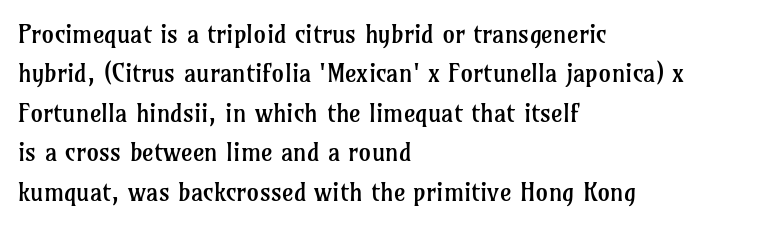
{"italic": "no", "bold": "no", "underline": "no", "align": "left", "line_spacing": "normal", "line_spacing_ratio": 1.58, "letter_spacing": "normal", "letter_spacing_em": 0.0, "glyph_px": 25}
